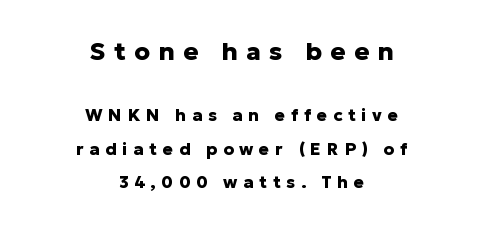
{"italic": "no", "bold": "yes", "underline": "no", "align": "center", "line_spacing": "loose", "line_spacing_ratio": 1.97, "letter_spacing": "wide", "letter_spacing_em": 0.34, "larger_block": "first", "size_ratio": 1.47, "glyph_px": 25}
